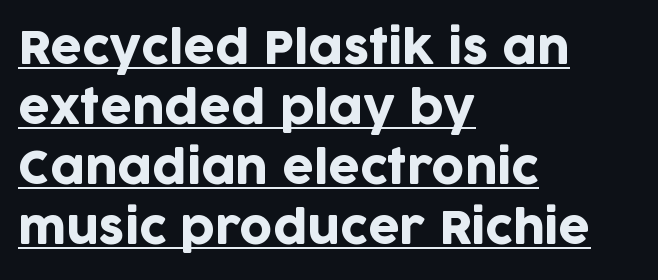
{"serif": "no", "italic": "no", "width": "normal", "stroke_contrast": "low", "x_height": "large", "monospaced": "no", "underline": "yes", "align": "left", "line_spacing": "normal", "line_spacing_ratio": 1.33, "letter_spacing": "normal", "letter_spacing_em": 0.0, "glyph_px": 45}
